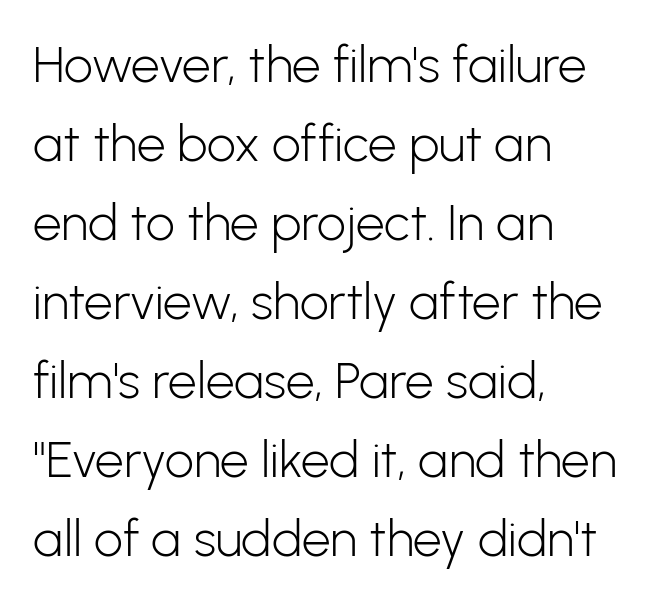
{"serif": "no", "italic": "no", "bold": "no", "weight": "light", "width": "normal", "stroke_contrast": "low", "x_height": "medium", "monospaced": "no", "underline": "no", "align": "left", "line_spacing": "normal", "line_spacing_ratio": 1.55, "letter_spacing": "normal", "letter_spacing_em": 0.0, "glyph_px": 51}
